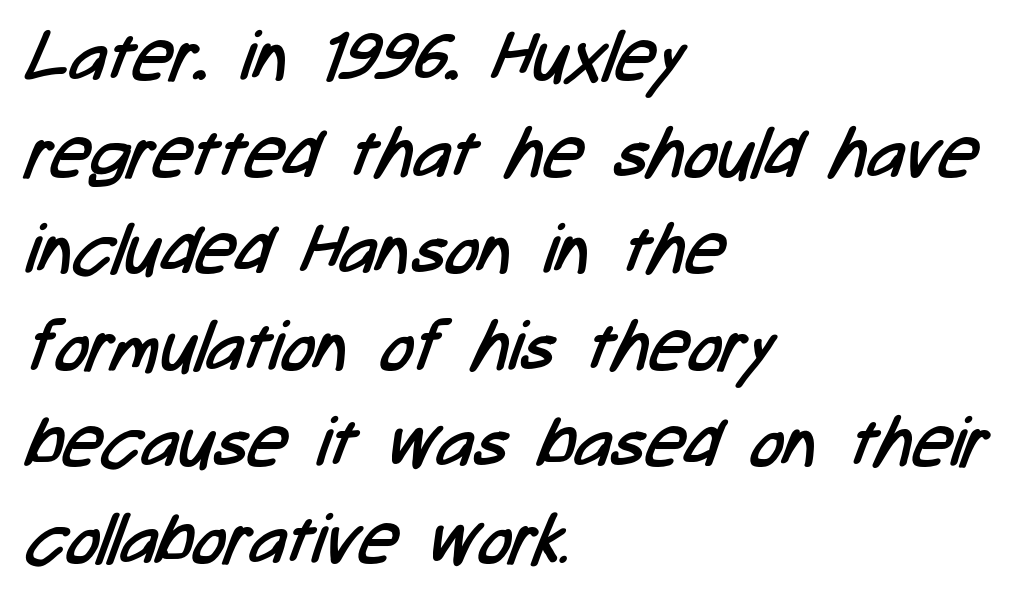
The image shows 69 px regular-weight, condensed sans-serif type; set left-aligned, normal line spacing (1.4x), normal letter spacing, not underlined; low stroke contrast and a medium x-height.
